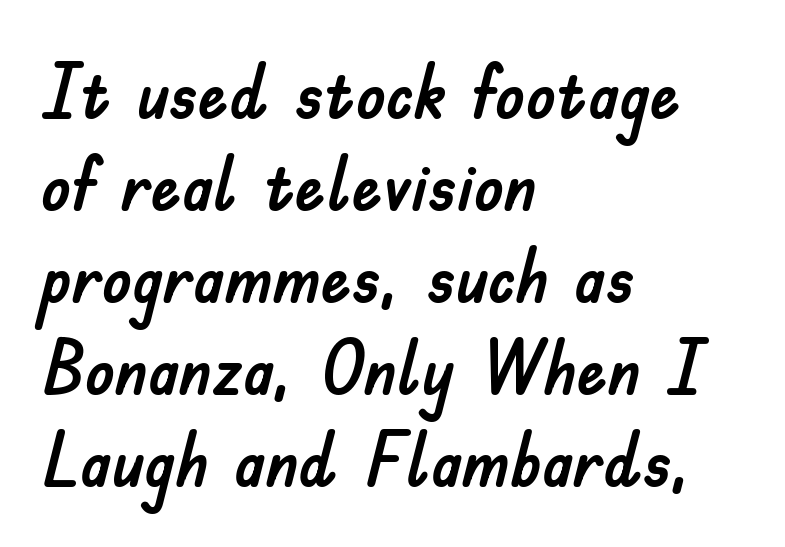
Q: Is the text italic (slanted)? A: Yes.
Q: Is the typeface a serif or a sans-serif typeface? A: Sans-serif.
Q: Is the text underlined? A: No.
Q: How is the paragraph aligned? A: Left-aligned.
Q: Is the spacing between letters normal or unusually wide? A: Normal.
Q: Width (condensed, normal, or wide)? A: Normal.
Q: Stroke contrast? A: Low.
Q: x-height? A: Small.
Q: Monospaced? A: No.
